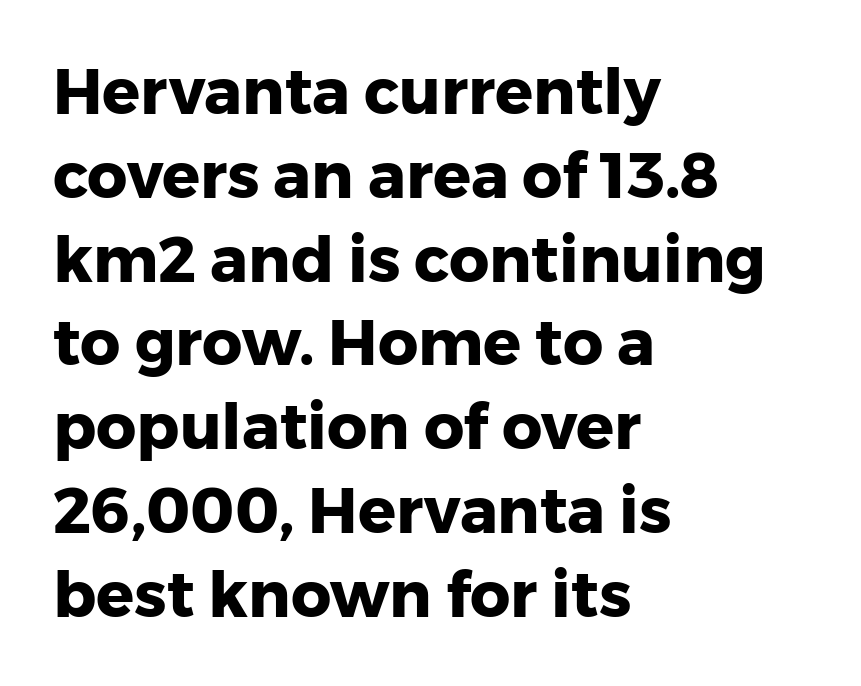
The font is running at its bold setting. Reading down the block, your eye returns to a fixed left position each line. This sample keeps an unexceptional amount of space between lines. Spacing verdict: proportional, widths tailored to each character. Descenders hang freely into open space.
